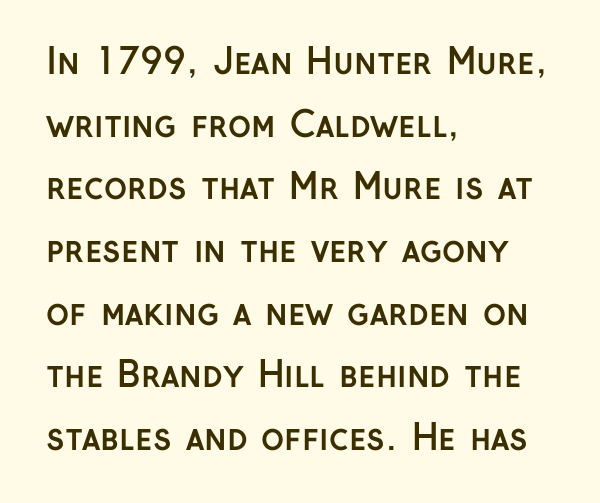
{"serif": "no", "italic": "no", "bold": "yes", "weight": "semibold", "width": "normal", "stroke_contrast": "low", "x_height": "medium", "monospaced": "no", "underline": "no", "align": "left", "line_spacing_ratio": 1.79, "letter_spacing": "normal", "letter_spacing_em": 0.0, "glyph_px": 35}
